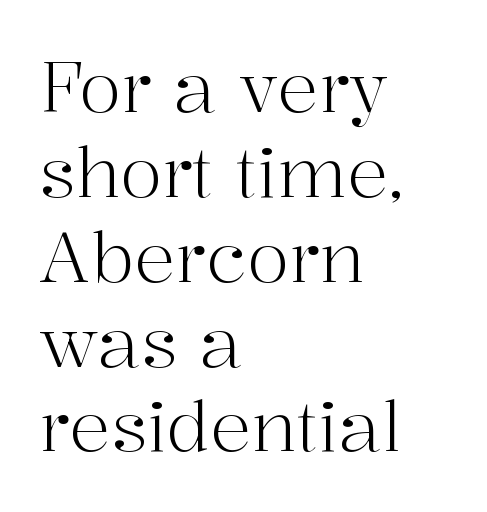
Where is the straight margin? On the left. The typography opts for an upright posture over an oblique one. The horizontal fit of the characters is conventional and even. The font is comparable to plain body text, perhaps lighter.
